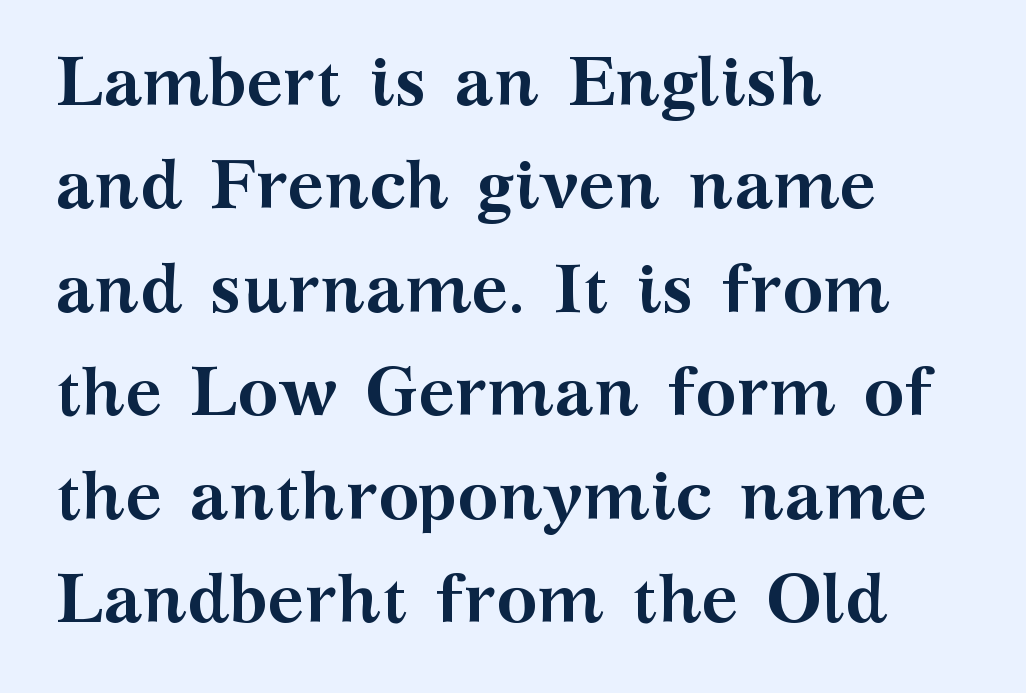
{"serif": "yes", "italic": "no", "bold": "yes", "weight": "semibold", "width": "wide", "stroke_contrast": "medium", "x_height": "medium", "monospaced": "no", "underline": "no", "align": "left", "line_spacing": "normal", "line_spacing_ratio": 1.5, "letter_spacing": "normal", "letter_spacing_em": 0.0, "glyph_px": 69}
